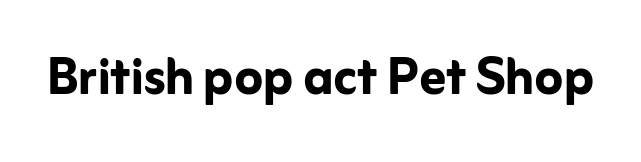
{"serif": "no", "italic": "no", "bold": "yes", "weight": "semibold", "width": "normal", "stroke_contrast": "low", "x_height": "medium", "monospaced": "no", "underline": "no", "letter_spacing": "normal", "letter_spacing_em": 0.0, "glyph_px": 65}
